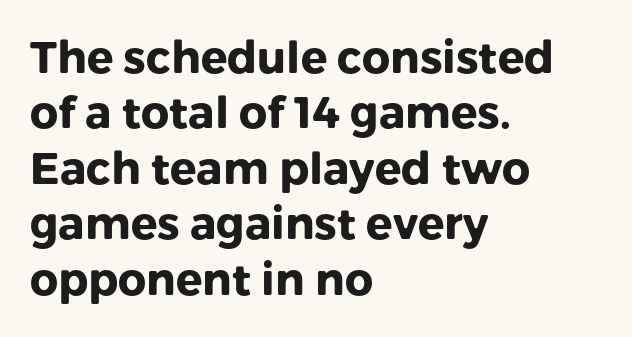
The image shows 44 px heavy sans-serif type, upright; set left-aligned, normal line spacing (1.26x), normal letter spacing, not underlined; low stroke contrast and a medium x-height.
